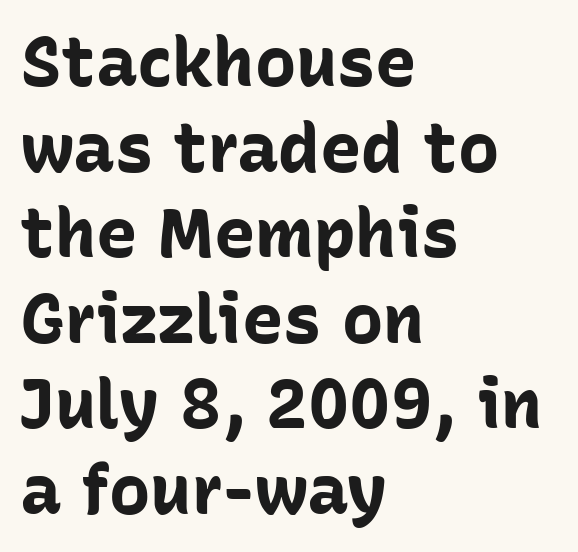
{"serif": "no", "italic": "no", "bold": "yes", "weight": "bold", "width": "normal", "stroke_contrast": "low", "x_height": "medium", "monospaced": "no", "underline": "no", "align": "left", "line_spacing_ratio": 1.24, "letter_spacing": "normal", "letter_spacing_em": 0.0, "glyph_px": 69}
